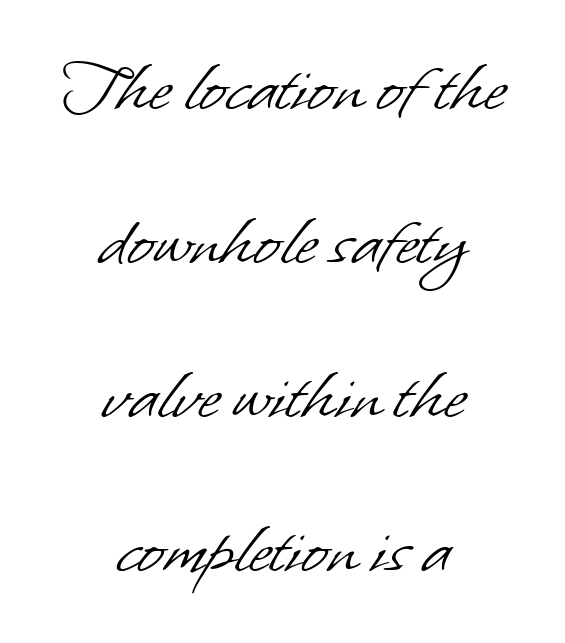
Q: Is the text bold? A: No.
Q: Is the typeface a serif or a sans-serif typeface? A: Sans-serif.
Q: Is the text underlined? A: No.
Q: How is the paragraph aligned? A: Centered.
Q: Is the spacing between letters normal or unusually wide? A: Normal.
Q: Is the spacing between lines tight, normal or loose? A: Loose.
Q: Width (condensed, normal, or wide)? A: Normal.
Q: Stroke contrast? A: Low.
Q: x-height? A: Small.
Q: Monospaced? A: No.
